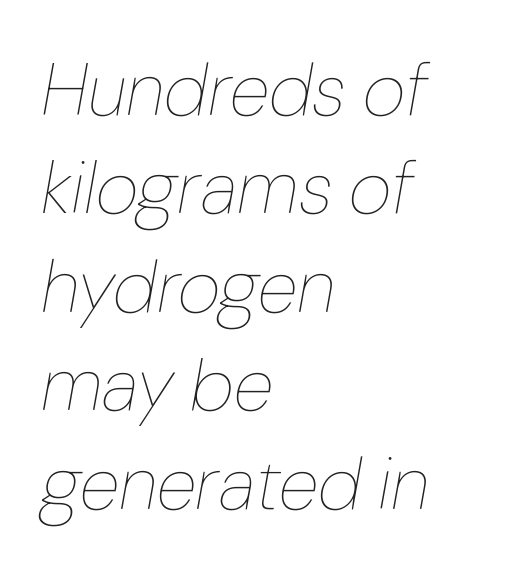
{"italic": "yes", "lean": "right", "slant_degrees": 10, "bold": "no", "weight": "thin", "width": "normal", "stroke_contrast": "low", "x_height": "medium", "monospaced": "no", "underline": "no", "align": "left", "line_spacing": "normal", "line_spacing_ratio": 1.33, "letter_spacing": "normal", "letter_spacing_em": 0.0, "glyph_px": 74}
